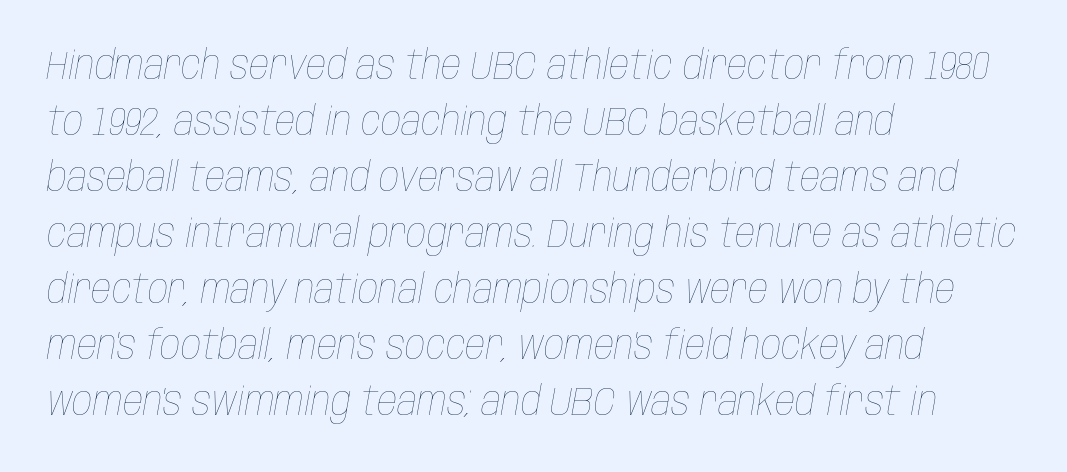
Q: Is the text bold? A: No.
Q: Is the text italic (slanted)? A: Yes, it leans right by about 10 degrees.
Q: Is the text underlined? A: No.
Q: How is the paragraph aligned? A: Left-aligned.
Q: Is the spacing between letters normal or unusually wide? A: Normal.
Q: Is the spacing between lines tight, normal or loose? A: Normal.
Q: Width (condensed, normal, or wide)? A: Condensed.
Q: Stroke contrast? A: Low.
Q: x-height? A: Large.
Q: Monospaced? A: No.
